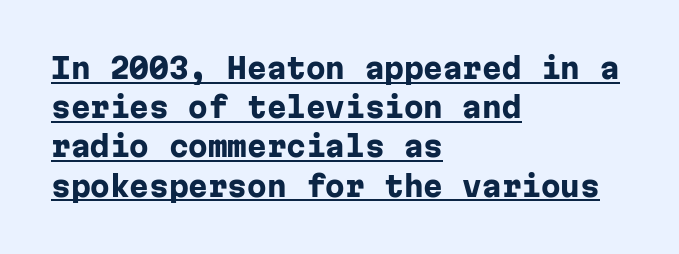
{"serif": "no", "italic": "no", "bold": "yes", "weight": "heavy", "width": "normal", "stroke_contrast": "low", "x_height": "medium", "monospaced": "yes", "underline": "yes", "align": "left", "line_spacing": "normal", "line_spacing_ratio": 1.4, "letter_spacing": "normal", "letter_spacing_em": 0.0, "glyph_px": 28}
